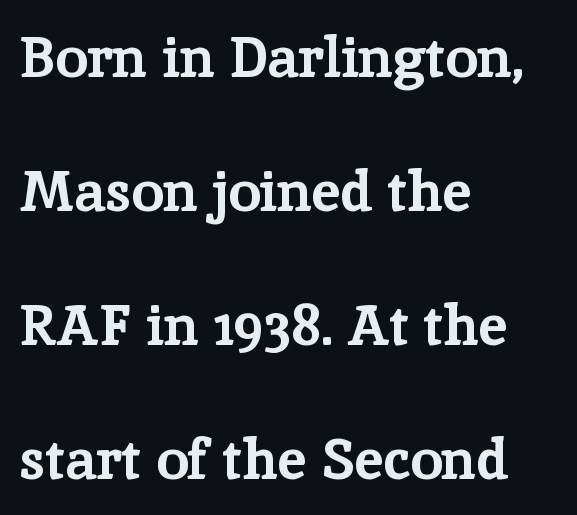
The image shows 57 px bold serif type, upright; set left-aligned, loose line spacing (2.35x), normal letter spacing, not underlined; low stroke contrast and a medium x-height.
